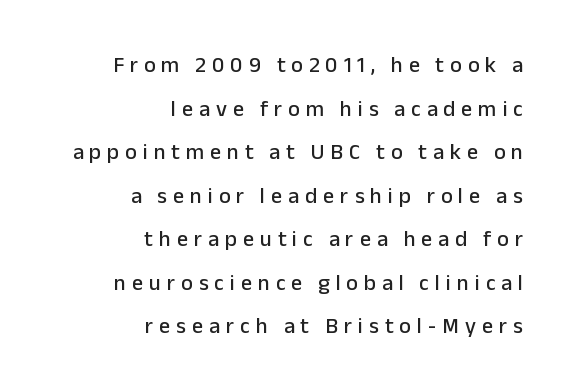
Q: Is the text italic (slanted)? A: No, it is upright.
Q: Is the text underlined? A: No.
Q: How is the paragraph aligned? A: Right-aligned.
Q: Is the spacing between letters normal or unusually wide? A: Unusually wide.
Q: Is the spacing between lines tight, normal or loose? A: Loose.
